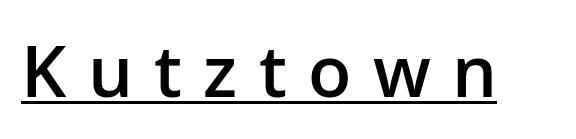
{"serif": "no", "italic": "no", "bold": "semi", "weight": "semibold", "width": "normal", "stroke_contrast": "low", "x_height": "medium", "monospaced": "no", "underline": "yes", "letter_spacing": "wide", "letter_spacing_em": 0.3, "glyph_px": 71}
